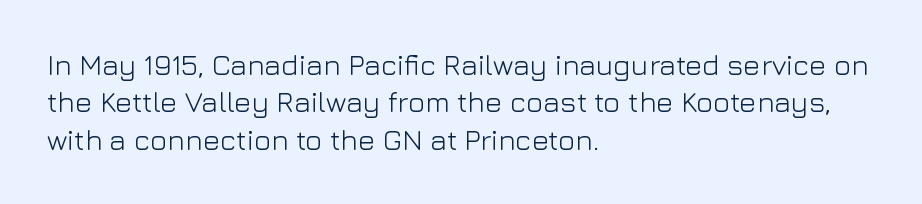
The image shows 29 px light sans-serif type, upright; set left-aligned, normal line spacing (1.29x), normal letter spacing, not underlined; low stroke contrast and a medium x-height.
